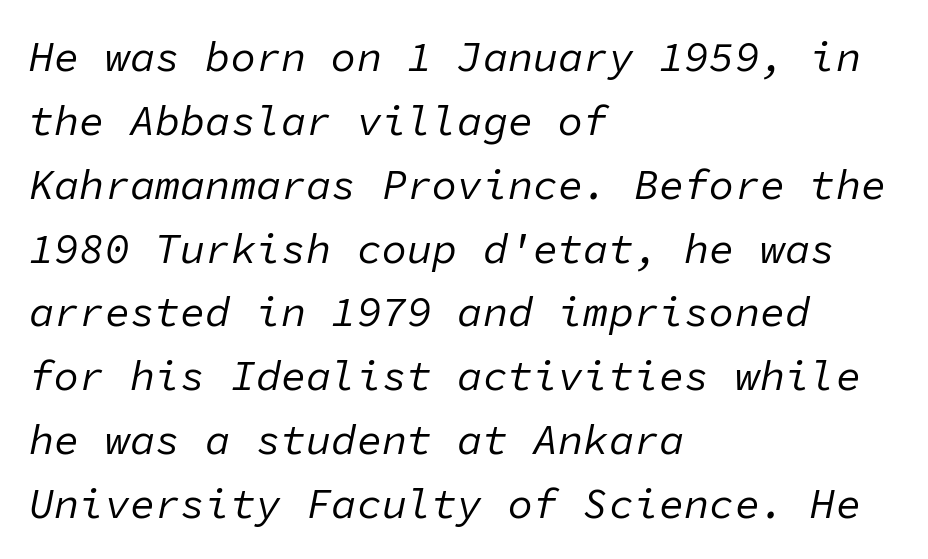
{"italic": "yes", "lean": "right", "slant_degrees": 11, "bold": "no", "weight": "regular", "width": "normal", "stroke_contrast": "low", "x_height": "medium", "monospaced": "yes", "underline": "no", "align": "left", "line_spacing": "normal", "line_spacing_ratio": 1.52, "letter_spacing": "normal", "letter_spacing_em": 0.0, "glyph_px": 42}
